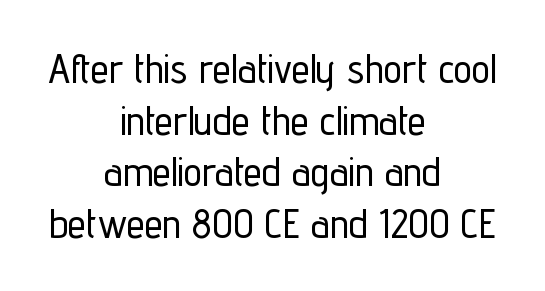
{"serif": "no", "italic": "no", "width": "condensed", "stroke_contrast": "low", "x_height": "medium", "monospaced": "no", "underline": "no", "align": "center", "line_spacing": "normal", "line_spacing_ratio": 1.26, "letter_spacing": "normal", "letter_spacing_em": 0.0, "glyph_px": 41}
